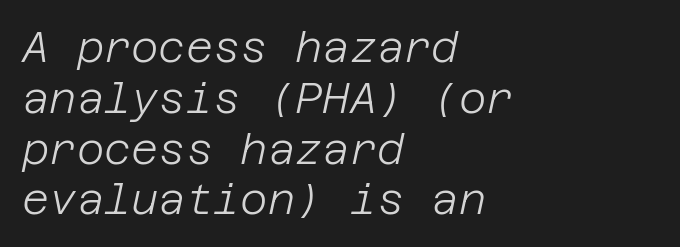
{"italic": "yes", "lean": "right", "slant_degrees": 12, "bold": "no", "weight": "light", "width": "normal", "stroke_contrast": "low", "x_height": "large", "underline": "no", "align": "left", "line_spacing_ratio": 1.21, "letter_spacing": "normal", "letter_spacing_em": 0.0, "glyph_px": 42}
